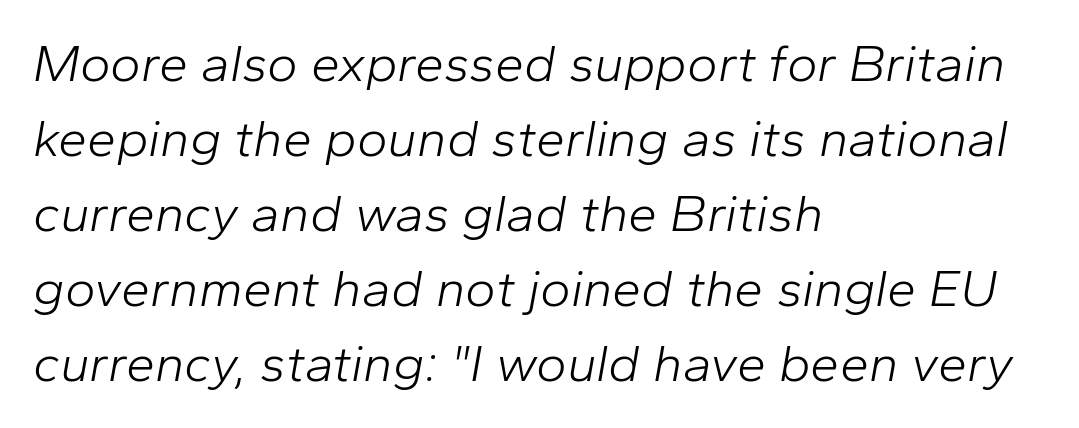
Q: Is the text bold? A: No.
Q: Is the text italic (slanted)? A: Yes, it leans right by about 10 degrees.
Q: Is the text underlined? A: No.
Q: How is the paragraph aligned? A: Left-aligned.
Q: Is the spacing between letters normal or unusually wide? A: Normal.
Q: Is the spacing between lines tight, normal or loose? A: Normal.
Q: Width (condensed, normal, or wide)? A: Normal.
Q: Stroke contrast? A: Low.
Q: x-height? A: Medium.
Q: Monospaced? A: No.
